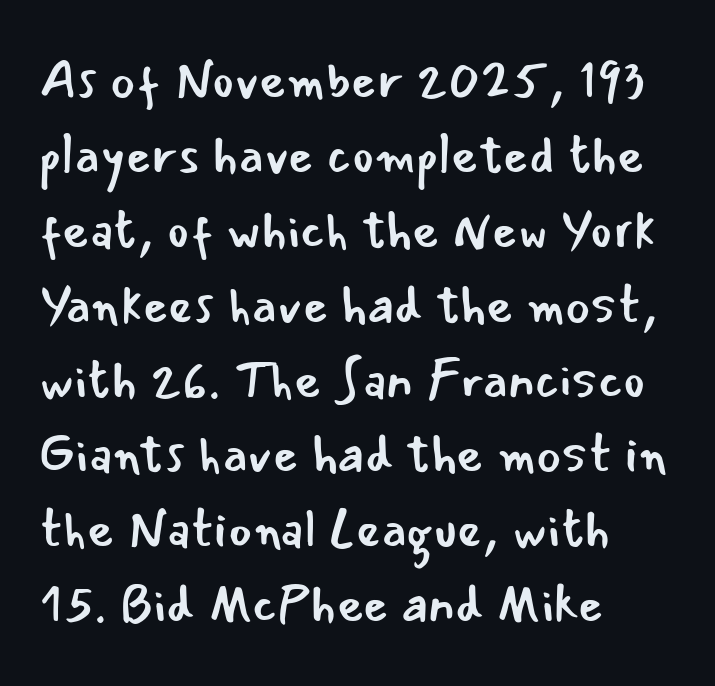
The image shows 52 px regular-weight sans-serif type, upright; set left-aligned, normal line spacing (1.44x), normal letter spacing, not underlined; low stroke contrast and a small x-height.
